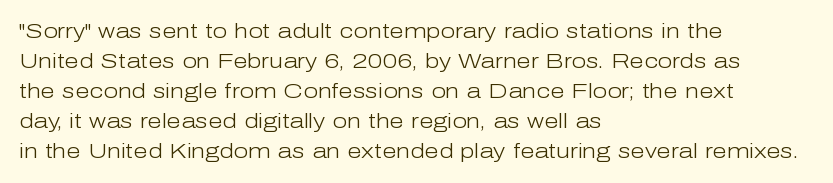
{"italic": "no", "bold": "no", "underline": "no", "align": "left", "line_spacing": "normal", "line_spacing_ratio": 1.43, "letter_spacing": "normal", "letter_spacing_em": 0.0, "glyph_px": 21}
